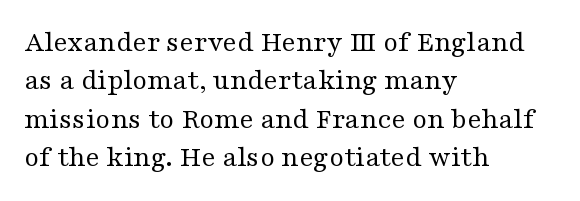
The image shows 30 px regular-weight, wide serif type, upright; set left-aligned, normal line spacing (1.28x), normal letter spacing, not underlined; medium stroke contrast and a medium x-height.
